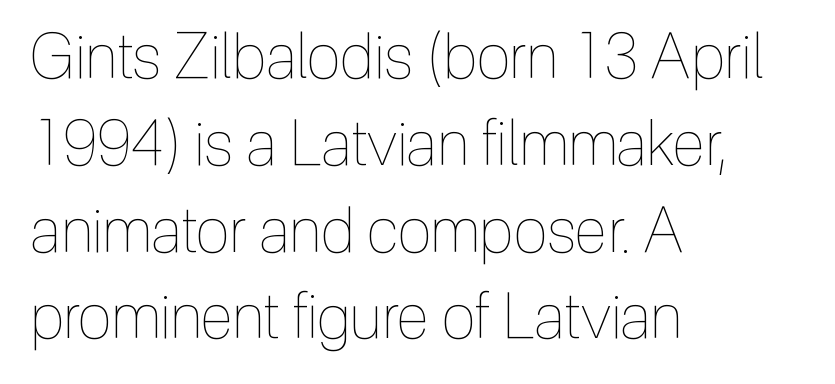
{"italic": "no", "bold": "no", "weight": "thin", "width": "condensed", "x_height": "medium", "monospaced": "no", "underline": "no", "align": "left", "line_spacing": "normal", "line_spacing_ratio": 1.4, "letter_spacing": "normal", "letter_spacing_em": 0.0, "glyph_px": 62}
